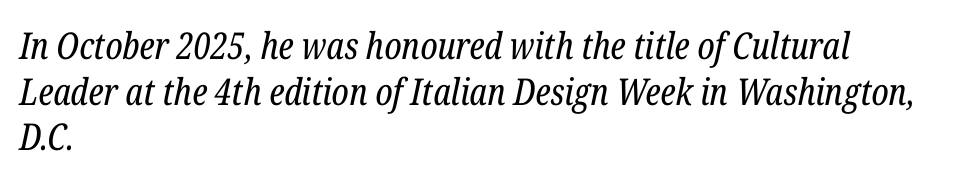
The image shows 37 px regular-weight, condensed serif type, italic (leaning right); set left-aligned, line spacing 1.23x, normal letter spacing, not underlined; low stroke contrast and a medium x-height.
